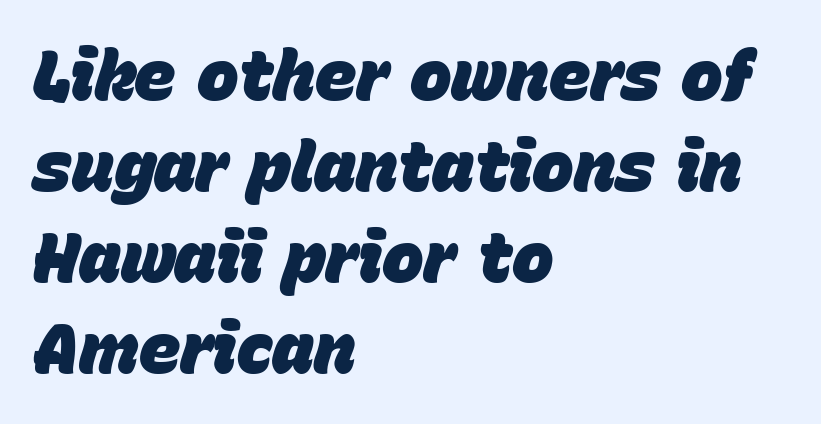
The image shows 70 px heavy type, italic (leaning right); set left-aligned, normal line spacing (1.3x), normal letter spacing, not underlined; low stroke contrast and a large x-height.
